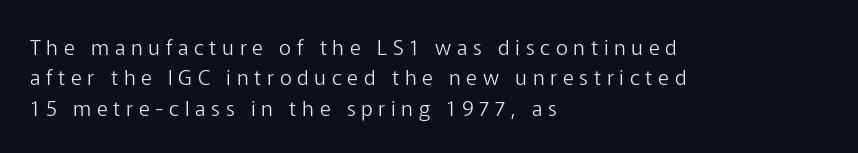
Q: Is the text bold? A: No.
Q: Is the text italic (slanted)? A: No, it is upright.
Q: Is the text underlined? A: No.
Q: How is the paragraph aligned? A: Left-aligned.
Q: Is the spacing between letters normal or unusually wide? A: Unusually wide.
Q: Is the spacing between lines tight, normal or loose? A: Normal.
